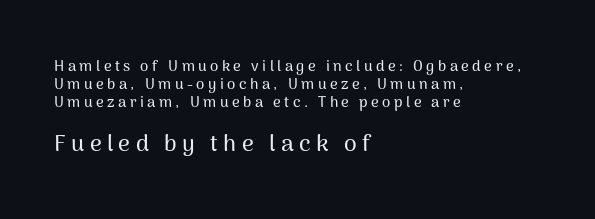
The letters stand upright; this is a roman face. The following chunk of copy outweighs the initial chunk in type size. The rendering inserts visible extra space after every character. Anything drawn beneath the words? Only blank space. The text block is weighted toward the left margin, trailing off unevenly rightward.
